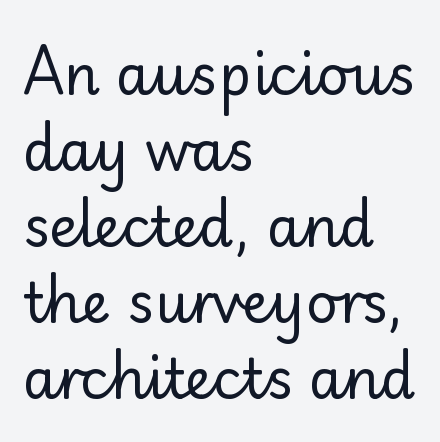
Check under the words: just untouched page. Alignment: flush left. Characters remain perfectly vertical along every line. Here the designer chose a conventional face with non-uniform glyph widths. The font sits on the lighter half of the weight spectrum, regular included.
